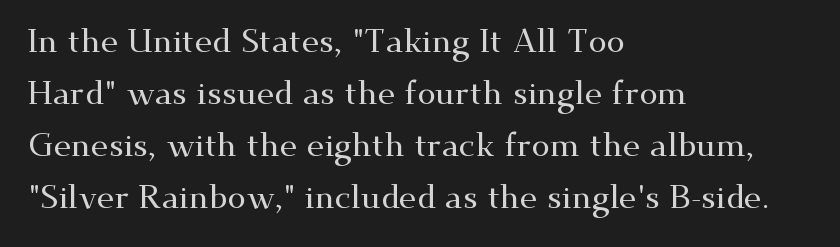
{"serif": "yes", "italic": "no", "width": "wide", "stroke_contrast": "medium", "x_height": "small", "monospaced": "no", "underline": "no", "align": "left", "line_spacing": "normal", "line_spacing_ratio": 1.58, "letter_spacing": "normal", "letter_spacing_em": 0.0, "glyph_px": 33}
